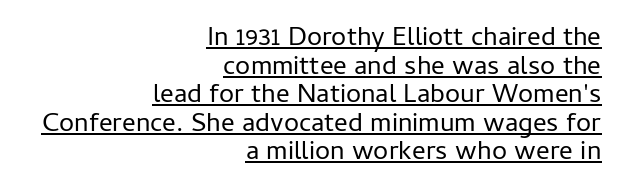
Q: Is the text bold? A: No.
Q: Is the text italic (slanted)? A: No, it is upright.
Q: Is the text underlined? A: Yes.
Q: How is the paragraph aligned? A: Right-aligned.
Q: Is the spacing between letters normal or unusually wide? A: Normal.
Q: Is the spacing between lines tight, normal or loose? A: Tight.
